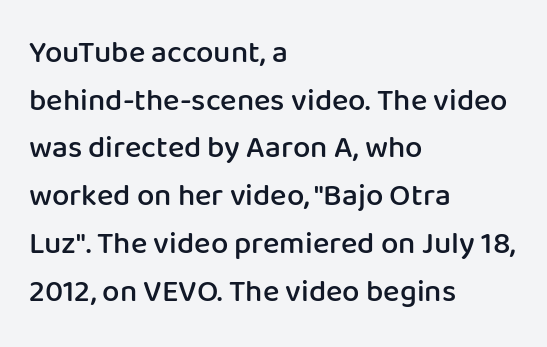
Q: Is the text bold? A: Semi-bold.
Q: Is the text italic (slanted)? A: No, it is upright.
Q: Is the typeface a serif or a sans-serif typeface? A: Sans-serif.
Q: Is the text underlined? A: No.
Q: How is the paragraph aligned? A: Left-aligned.
Q: Is the spacing between letters normal or unusually wide? A: Normal.
Q: Is the spacing between lines tight, normal or loose? A: Normal.
Q: Width (condensed, normal, or wide)? A: Normal.
Q: Stroke contrast? A: Low.
Q: x-height? A: Medium.
Q: Monospaced? A: No.
